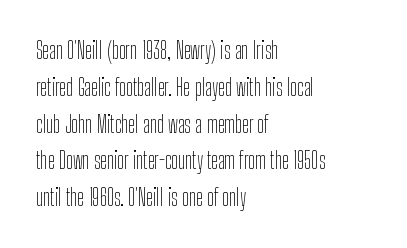
The rendering uses a moderate line-height, typical for paragraphs. The cut favours lightness, reaching ordinary text weight at its darkest. This is roman type, the default non-slanted kind. A student would call this left alignment; a typographer would say flush left, rag right. Honestly, there is no underline to notice here at all. The letterforms sit shoulder to shoulder at normal distance.
